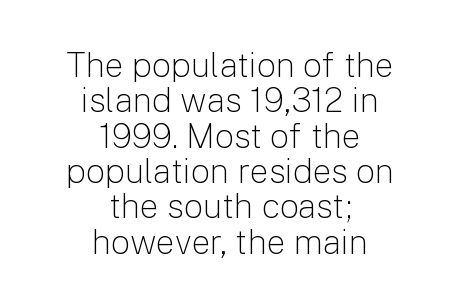
Grotesque or geometric, the face here clearly has no serifs. The letters stand upright; this is a roman face. The strip under each line holds only bare page. Students, observe: this is what under-led, compact text looks like.
